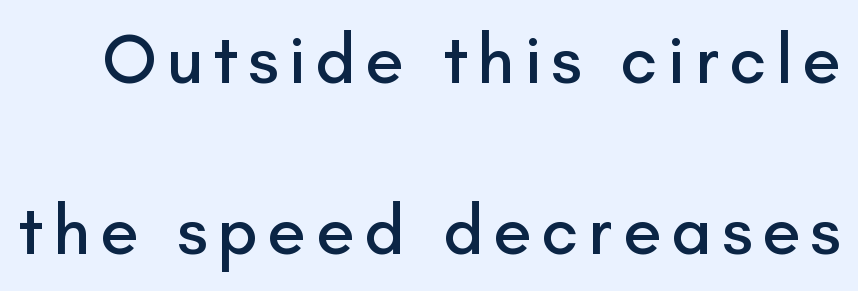
Q: Is the text italic (slanted)? A: No, it is upright.
Q: Is the typeface a serif or a sans-serif typeface? A: Sans-serif.
Q: Is the text underlined? A: No.
Q: Is the spacing between lines tight, normal or loose? A: Loose.
Q: Width (condensed, normal, or wide)? A: Normal.
Q: Stroke contrast? A: Low.
Q: x-height? A: Small.
Q: Monospaced? A: No.
